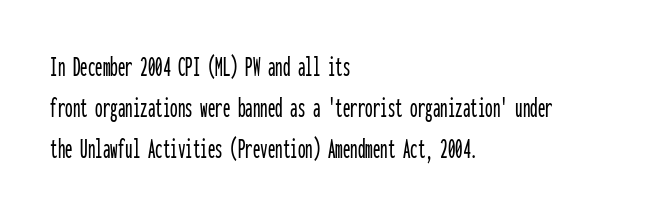
Q: Is the text italic (slanted)? A: No, it is upright.
Q: Is the typeface a serif or a sans-serif typeface? A: Sans-serif.
Q: Is the text underlined? A: No.
Q: How is the paragraph aligned? A: Left-aligned.
Q: Is the spacing between letters normal or unusually wide? A: Normal.
Q: Is the spacing between lines tight, normal or loose? A: Normal.
Q: Width (condensed, normal, or wide)? A: Condensed.
Q: Stroke contrast? A: Low.
Q: x-height? A: Medium.
Q: Monospaced? A: Yes.
